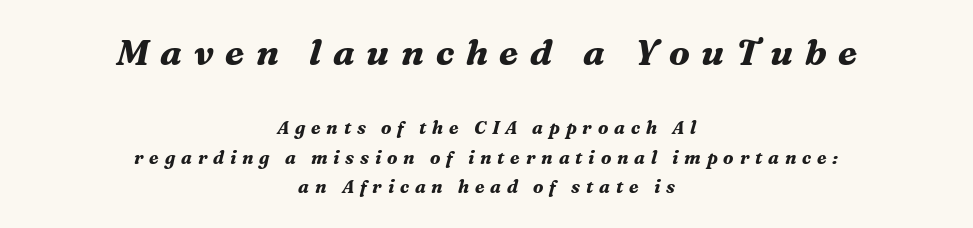
Its strokes are broad and dark, the hallmark of bold type. Descenders are the only things crossing below the line. Honestly, the row spacing looks completely unremarkable. Visually, the top section dominates because its glyphs are scaled up.
